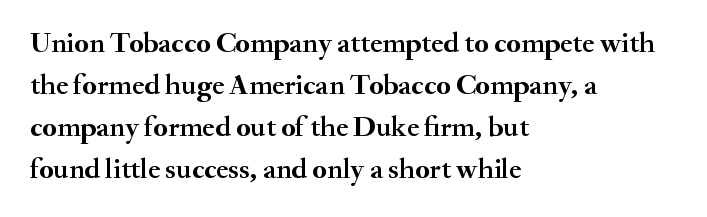
{"serif": "yes", "italic": "no", "bold": "yes", "weight": "semibold", "width": "normal", "stroke_contrast": "medium", "x_height": "small", "monospaced": "no", "underline": "no", "align": "left", "line_spacing": "normal", "line_spacing_ratio": 1.45, "letter_spacing": "normal", "letter_spacing_em": 0.0, "glyph_px": 29}
